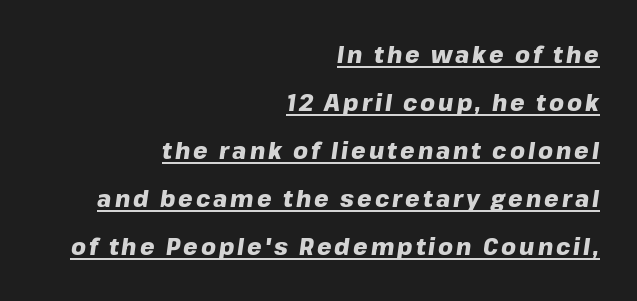
Q: Is the text bold? A: Yes.
Q: Is the text italic (slanted)? A: Yes, it leans right by about 8 degrees.
Q: Is the text underlined? A: Yes.
Q: How is the paragraph aligned? A: Right-aligned.
Q: Is the spacing between lines tight, normal or loose? A: Loose.
